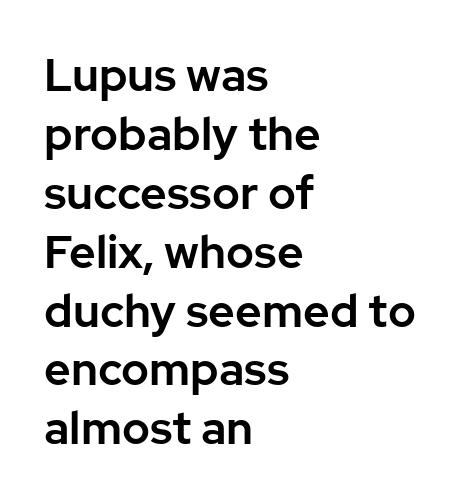
Q: Is the text italic (slanted)? A: No, it is upright.
Q: Is the typeface a serif or a sans-serif typeface? A: Sans-serif.
Q: Is the text underlined? A: No.
Q: How is the paragraph aligned? A: Left-aligned.
Q: Is the spacing between letters normal or unusually wide? A: Normal.
Q: Is the spacing between lines tight, normal or loose? A: Normal.
Q: Width (condensed, normal, or wide)? A: Normal.
Q: Stroke contrast? A: Low.
Q: x-height? A: Medium.
Q: Monospaced? A: No.
